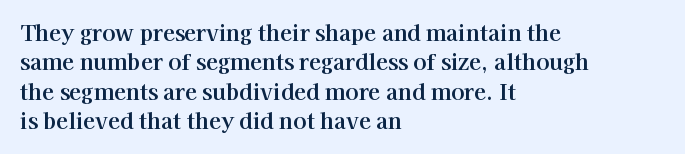
Glyph-to-glyph distance matches everyday printed text. If you drew a ruler down the left edge, every line would touch it. The letters stand upright; this is a roman face. No word sits above an underline. The line-height multiplier appears to be the usual default.
